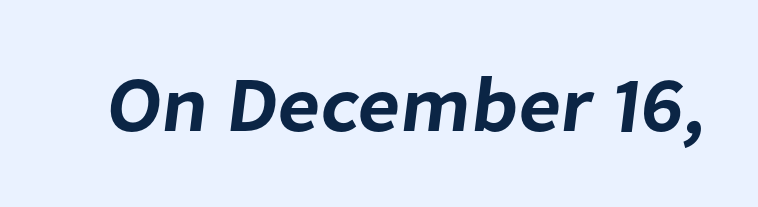
The image shows 78 px sans-serif type; set normal letter spacing, not underlined; low stroke contrast and a medium x-height.
